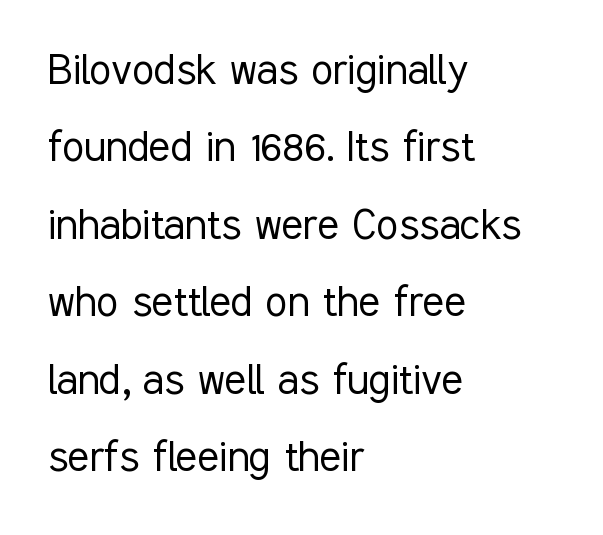
The image shows 50 px light, condensed sans-serif type, upright; set left-aligned, normal line spacing (1.55x), normal letter spacing, not underlined; low stroke contrast and a medium x-height.
